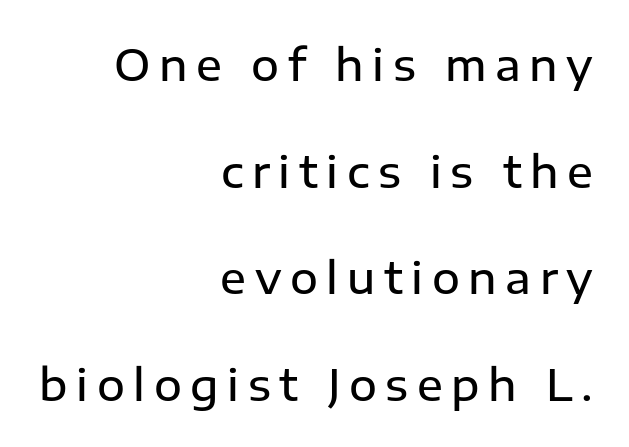
Does the lettering tilt? It doesn't — this is upright. Is there much room between lines? Yes — plenty of vertical air separates them. The strokes are fattened partway — semibold, not bold. Looks like regular typesetting: each glyph gets only the width it needs.
